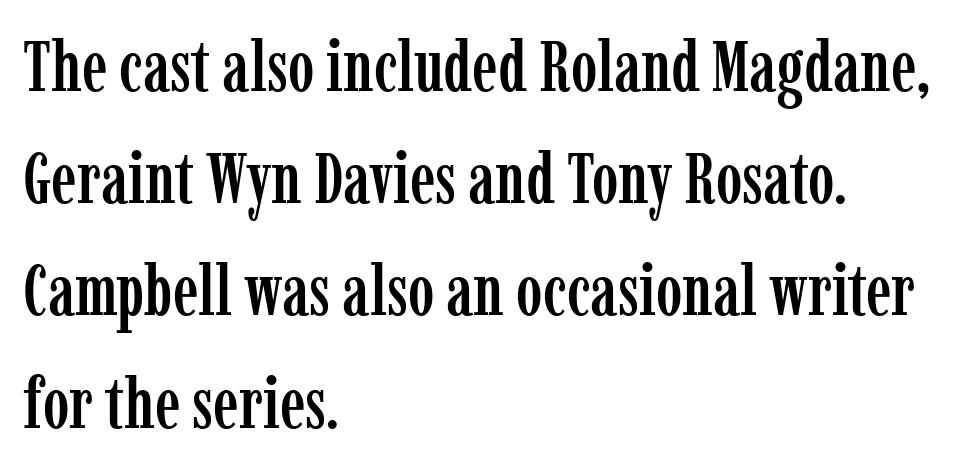
The image shows 71 px condensed serif type, upright; set left-aligned, normal line spacing (1.58x), normal letter spacing, not underlined; low stroke contrast and a medium x-height.
